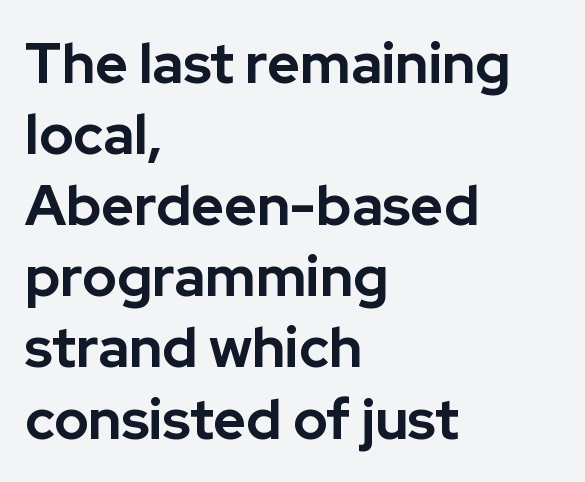
{"serif": "no", "italic": "no", "bold": "yes", "weight": "bold", "width": "normal", "stroke_contrast": "low", "x_height": "medium", "monospaced": "no", "underline": "no", "align": "left", "line_spacing": "normal", "line_spacing_ratio": 1.27, "letter_spacing": "normal", "letter_spacing_em": 0.0, "glyph_px": 56}
